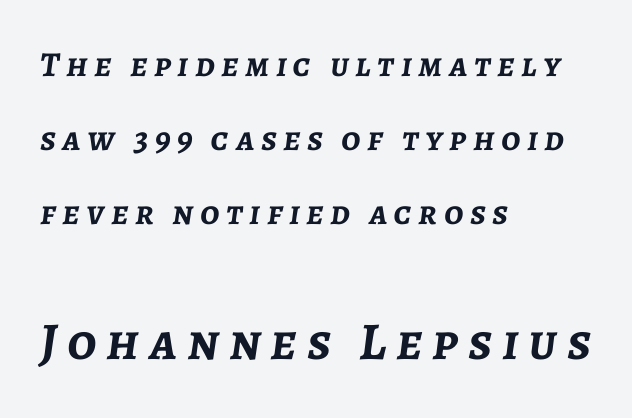
The image shows 53 px semibold type, italic (leaning right); set left-aligned, loose line spacing (2.12x), not underlined; the second (bottom) block is 1.51x larger; low stroke contrast and a medium x-height.
